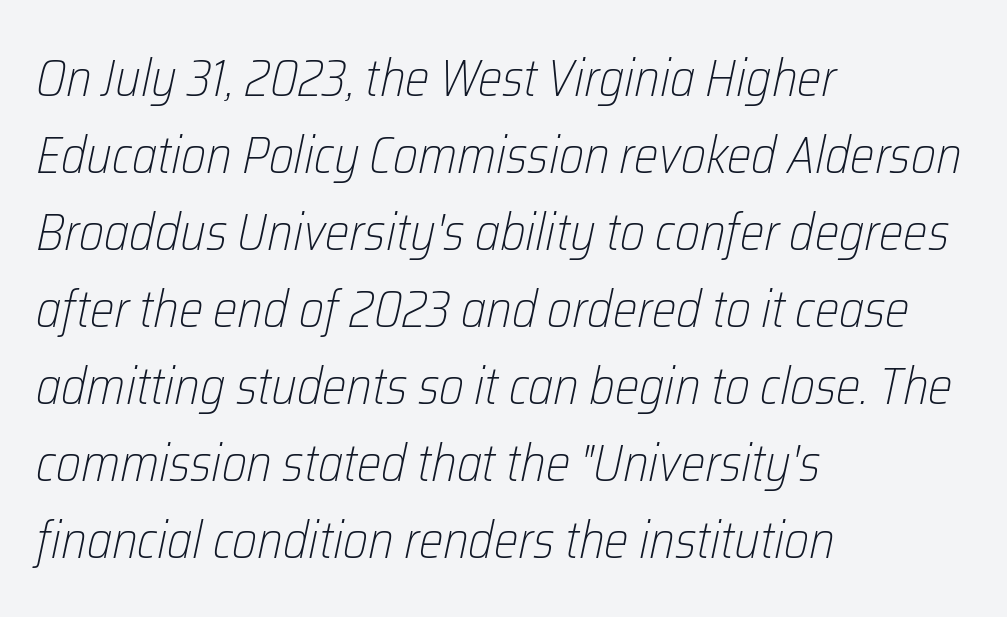
Q: Is the text bold? A: No.
Q: Is the text italic (slanted)? A: Yes, it leans right by about 12 degrees.
Q: Is the text underlined? A: No.
Q: How is the paragraph aligned? A: Left-aligned.
Q: Is the spacing between letters normal or unusually wide? A: Normal.
Q: Is the spacing between lines tight, normal or loose? A: Normal.
Q: Width (condensed, normal, or wide)? A: Condensed.
Q: Stroke contrast? A: Low.
Q: x-height? A: Medium.
Q: Monospaced? A: No.
